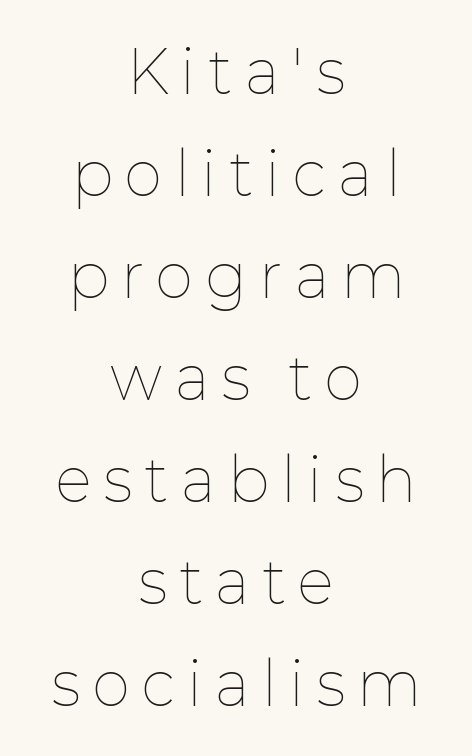
These lines have a slow, spaced-out rhythm from letter to letter. Every row of glyphs is offset so its center matches the block's center. No letter is thick-stroked: the sample isn't bold. No word sits above an underline. This is the regular roman posture of the typeface. This sample has the flowing, uneven cadence of proportional lettering.
